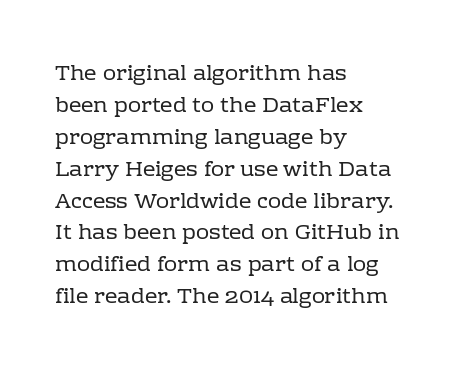
Q: Is the text bold? A: No.
Q: Is the text italic (slanted)? A: No, it is upright.
Q: Is the text underlined? A: No.
Q: How is the paragraph aligned? A: Left-aligned.
Q: Is the spacing between letters normal or unusually wide? A: Normal.
Q: Is the spacing between lines tight, normal or loose? A: Normal.
